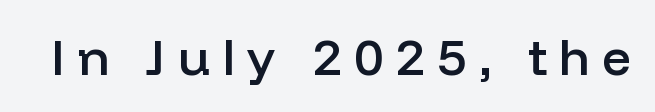
The image shows 51 px semibold sans-serif type, upright; set unusually wide letter spacing (+0.24 em), not underlined; low stroke contrast and a medium x-height.
